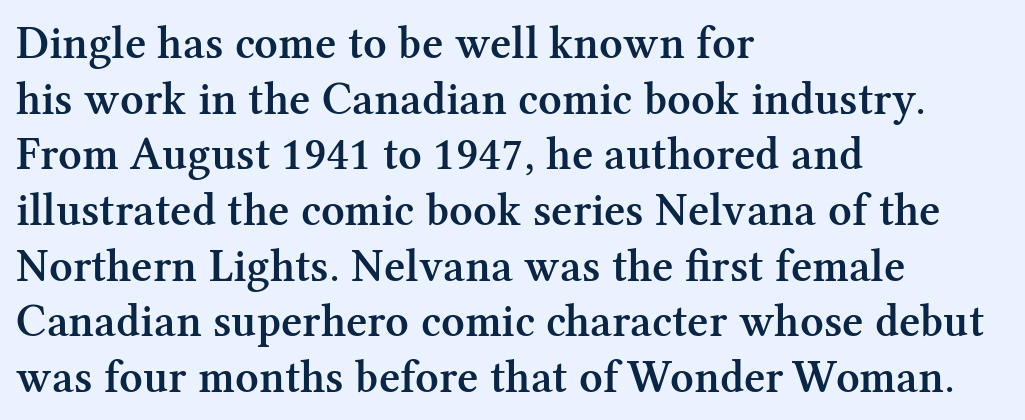
Q: Is the text bold? A: Semi-bold.
Q: Is the text italic (slanted)? A: No, it is upright.
Q: Is the typeface a serif or a sans-serif typeface? A: Serif.
Q: Is the text underlined? A: No.
Q: How is the paragraph aligned? A: Left-aligned.
Q: Is the spacing between letters normal or unusually wide? A: Normal.
Q: Width (condensed, normal, or wide)? A: Normal.
Q: Stroke contrast? A: Medium.
Q: x-height? A: Medium.
Q: Monospaced? A: No.
